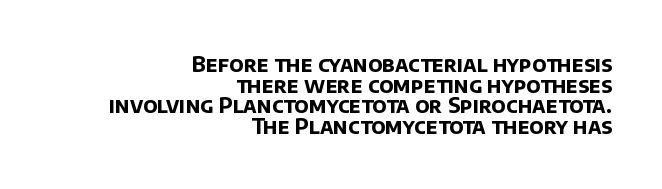
The rendering keeps characters at their native spacing. Casual observation: everything's shoved over to the right. Notice how thick the strokes are: this is what a full bold looks like. Whoever set this chose condensed vertical rhythm over breathing room.
